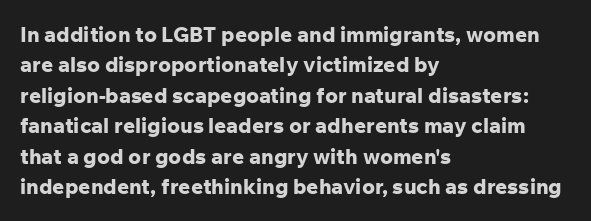
Notice how the stems are strictly vertical — no italics here. These words are printed bold, with thick strokes throughout. Leading: standard. You could call the tracking neutral — neither tight nor loose. The rendering anchors every line to the left-hand side. The words here are not underlined.
